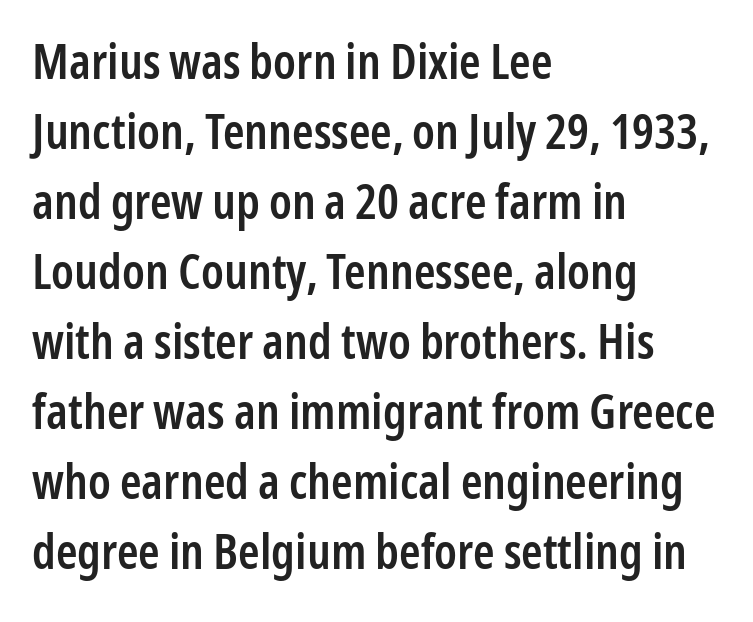
Character widths vary here, with narrow letters taking less room than wide ones. Check under the words: just untouched page. The letters stand straight up with perfectly vertical stems. Regular leading. Is the block centered? No — it sits flush against the left margin. The letters sit at their default tracking, neither squeezed nor spread.
